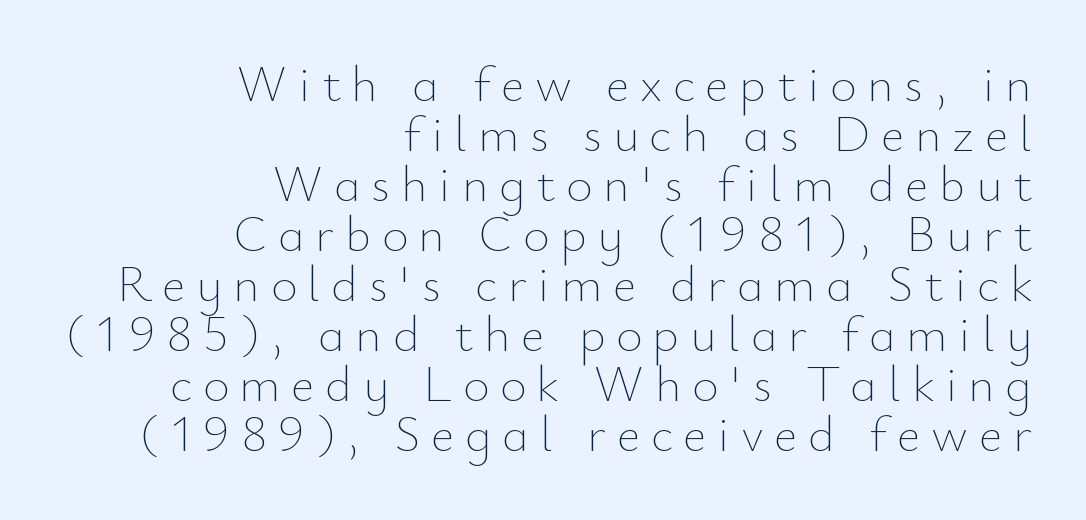
The image shows 51 px thin type, upright; set right-aligned, tight line spacing (0.98x), unusually wide letter spacing (+0.21 em), not underlined; low stroke contrast and a small x-height.
